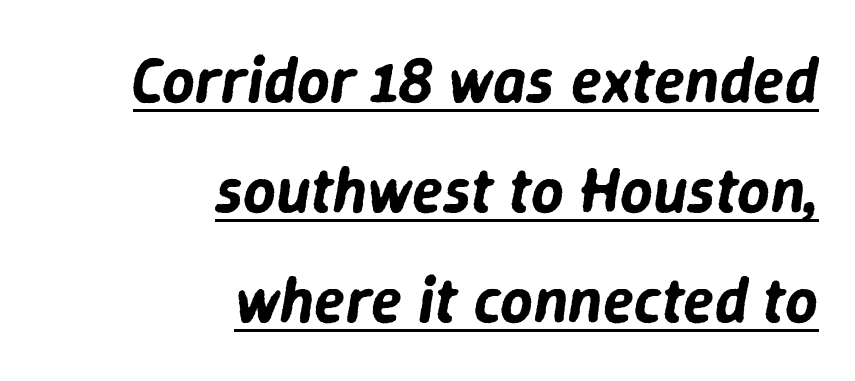
The image shows 64 px text type, italic (leaning right); set right-aligned, line spacing 1.72x, normal letter spacing, underlined; low stroke contrast and a medium x-height.
